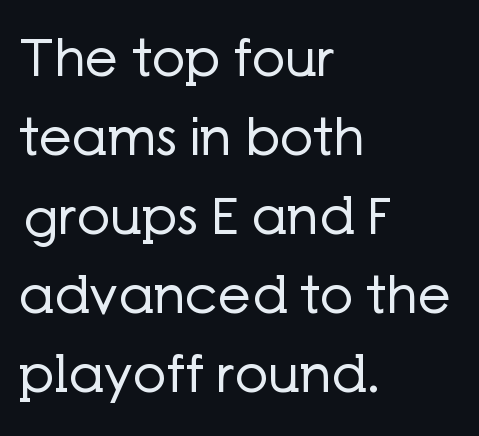
{"serif": "no", "italic": "no", "bold": "no", "weight": "regular", "width": "normal", "stroke_contrast": "low", "x_height": "medium", "monospaced": "no", "underline": "no", "align": "left", "line_spacing": "normal", "line_spacing_ratio": 1.52, "letter_spacing": "normal", "letter_spacing_em": 0.0, "glyph_px": 52}
